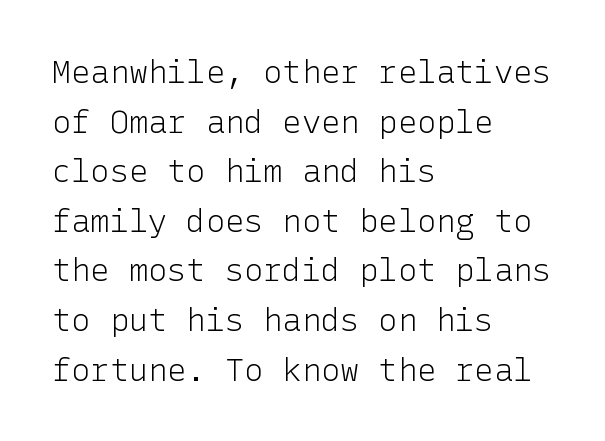
The image shows 32 px light sans-serif type, upright; set left-aligned, normal line spacing (1.55x), normal letter spacing, not underlined; low stroke contrast and a medium x-height.
